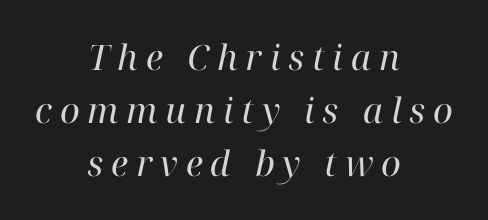
{"serif": "yes", "italic": "yes", "lean": "right", "slant_degrees": 12, "bold": "no", "weight": "regular", "width": "normal", "stroke_contrast": "high", "x_height": "medium", "monospaced": "no", "underline": "no", "align": "center", "line_spacing": "normal", "line_spacing_ratio": 1.52, "letter_spacing": "wide", "letter_spacing_em": 0.22, "glyph_px": 35}
